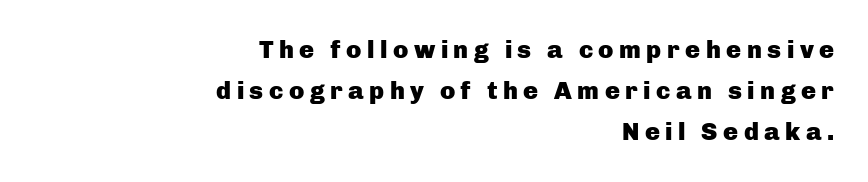
Q: Is the text bold? A: Yes.
Q: Is the text italic (slanted)? A: No, it is upright.
Q: Is the text underlined? A: No.
Q: How is the paragraph aligned? A: Right-aligned.
Q: Is the spacing between letters normal or unusually wide? A: Unusually wide.
Q: Is the spacing between lines tight, normal or loose? A: Normal.
